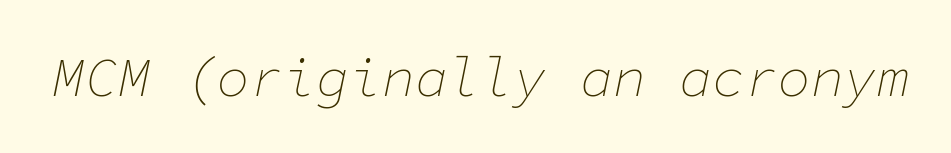
Each letter, wide or thin by design, is forced into the same width here. A bare baseline throughout the passage. Is the type slanted? Yes — the strokes lean at a clear angle. The letters sit at their default tracking, neither squeezed nor spread.
